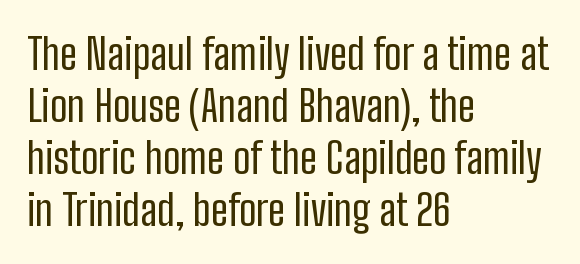
Q: Is the text bold? A: No.
Q: Is the text italic (slanted)? A: No, it is upright.
Q: Is the typeface a serif or a sans-serif typeface? A: Sans-serif.
Q: Is the text underlined? A: No.
Q: How is the paragraph aligned? A: Left-aligned.
Q: Is the spacing between letters normal or unusually wide? A: Normal.
Q: Width (condensed, normal, or wide)? A: Condensed.
Q: Stroke contrast? A: Low.
Q: x-height? A: Medium.
Q: Monospaced? A: No.
